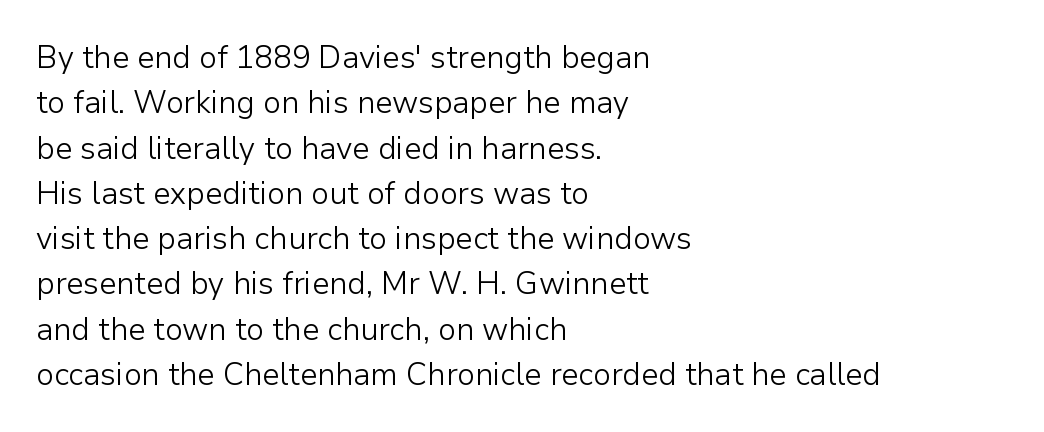
{"serif": "no", "italic": "no", "bold": "no", "weight": "light", "width": "normal", "stroke_contrast": "low", "x_height": "medium", "monospaced": "no", "underline": "no", "align": "left", "line_spacing": "normal", "line_spacing_ratio": 1.46, "letter_spacing": "normal", "letter_spacing_em": 0.0, "glyph_px": 31}
